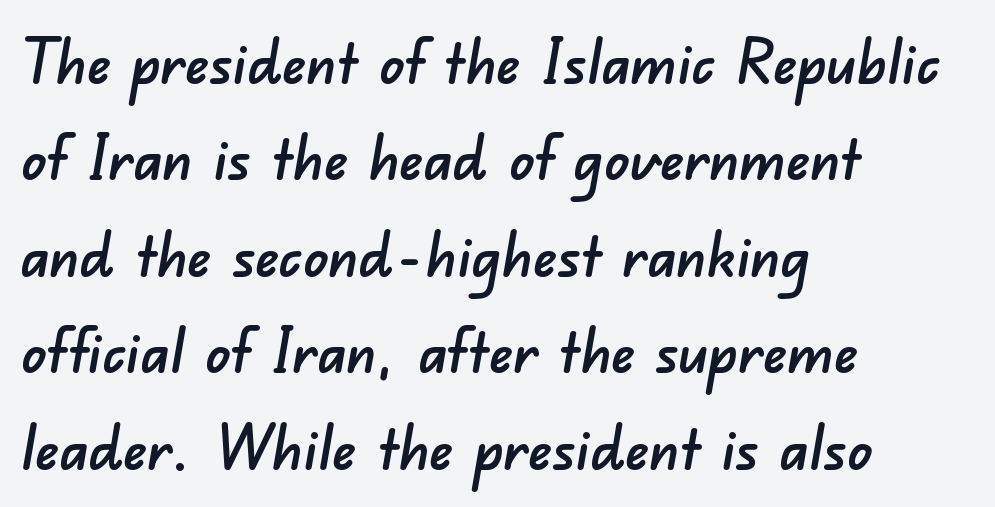
The line texture is even and compact thanks to regular tracking. Each row of text sits above clean, open space. Notice how descenders clear the ascenders below comfortably — that's standard leading. Which margin do the lines hug? The left one — the right edge is uneven. The letters advance in unequal steps, a hallmark of proportional type.
